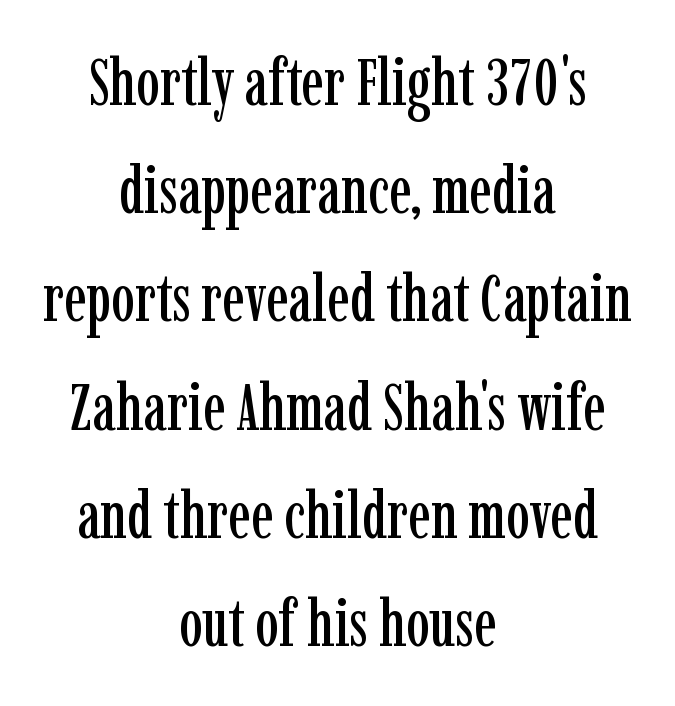
Q: Is the text italic (slanted)? A: No, it is upright.
Q: Is the typeface a serif or a sans-serif typeface? A: Serif.
Q: Is the text underlined? A: No.
Q: How is the paragraph aligned? A: Centered.
Q: Is the spacing between letters normal or unusually wide? A: Normal.
Q: Is the spacing between lines tight, normal or loose? A: Normal.
Q: Width (condensed, normal, or wide)? A: Condensed.
Q: Stroke contrast? A: Low.
Q: x-height? A: Medium.
Q: Monospaced? A: No.
